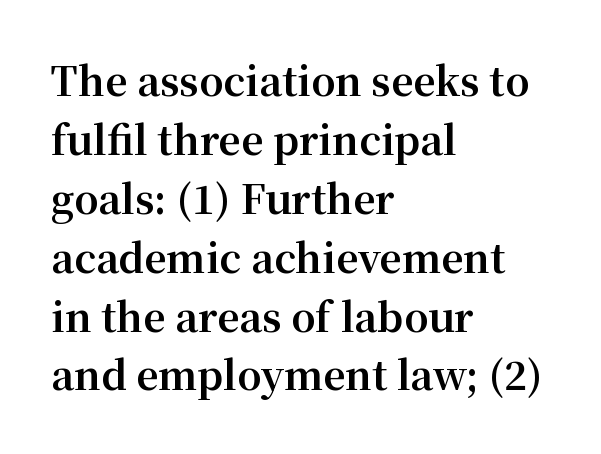
Q: Is the text bold? A: Yes.
Q: Is the text italic (slanted)? A: No, it is upright.
Q: Is the typeface a serif or a sans-serif typeface? A: Serif.
Q: Is the text underlined? A: No.
Q: How is the paragraph aligned? A: Left-aligned.
Q: Is the spacing between letters normal or unusually wide? A: Normal.
Q: Is the spacing between lines tight, normal or loose? A: Normal.
Q: Width (condensed, normal, or wide)? A: Normal.
Q: Stroke contrast? A: Medium.
Q: x-height? A: Medium.
Q: Monospaced? A: No.
